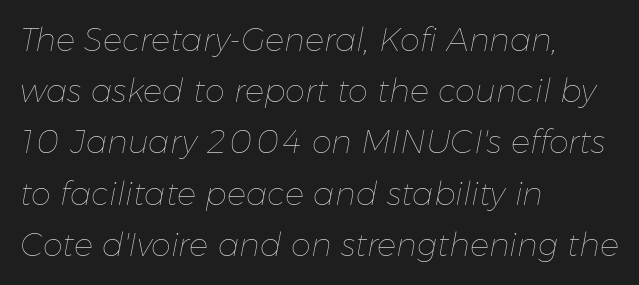
The image shows 32 px thin type, italic (leaning right); set left-aligned, normal line spacing (1.6x), normal letter spacing, not underlined; low stroke contrast and a medium x-height.
